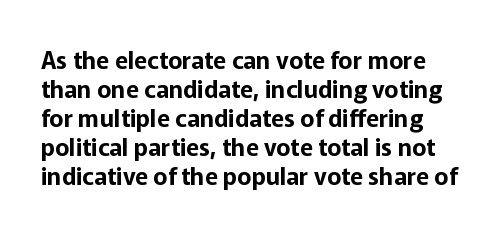
{"italic": "no", "underline": "no", "line_spacing_ratio": 1.21, "letter_spacing": "normal", "letter_spacing_em": 0.0, "glyph_px": 24}
